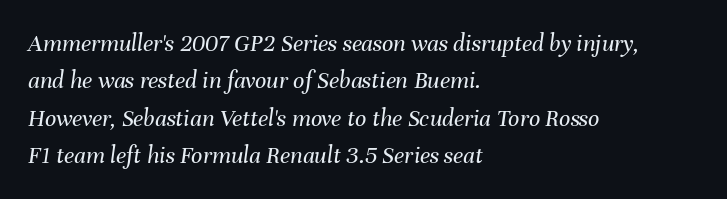
The image shows 25 px text type, italic (leaning right); set left-aligned, normal line spacing (1.5x), normal letter spacing, not underlined.
